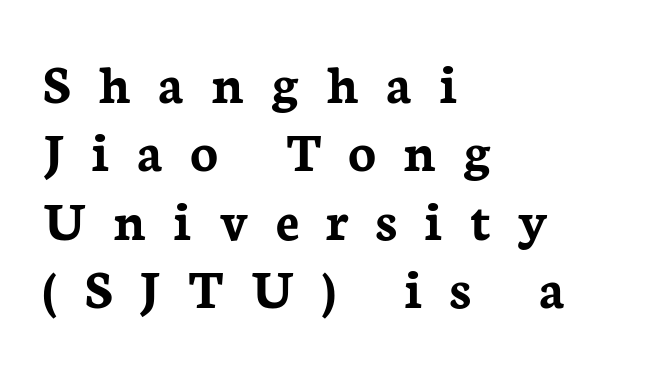
{"serif": "yes", "italic": "no", "bold": "yes", "weight": "semibold", "width": "normal", "stroke_contrast": "low", "x_height": "medium", "monospaced": "no", "underline": "no", "align": "left", "line_spacing_ratio": 1.18, "letter_spacing": "wide", "letter_spacing_em": 0.46, "glyph_px": 58}
